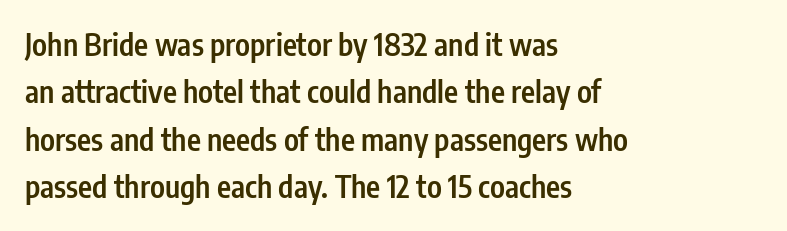
The image shows 30 px semibold, condensed sans-serif type, upright; set left-aligned, normal line spacing (1.58x), normal letter spacing, not underlined; low stroke contrast and a medium x-height.
